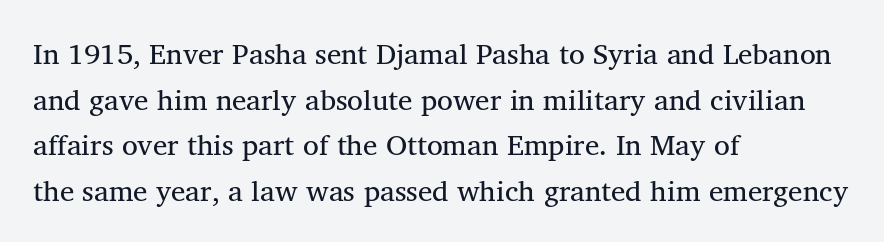
The image shows 29 px regular-weight serif type; set left-aligned, normal line spacing (1.57x), normal letter spacing, not underlined; medium stroke contrast and a medium x-height.
